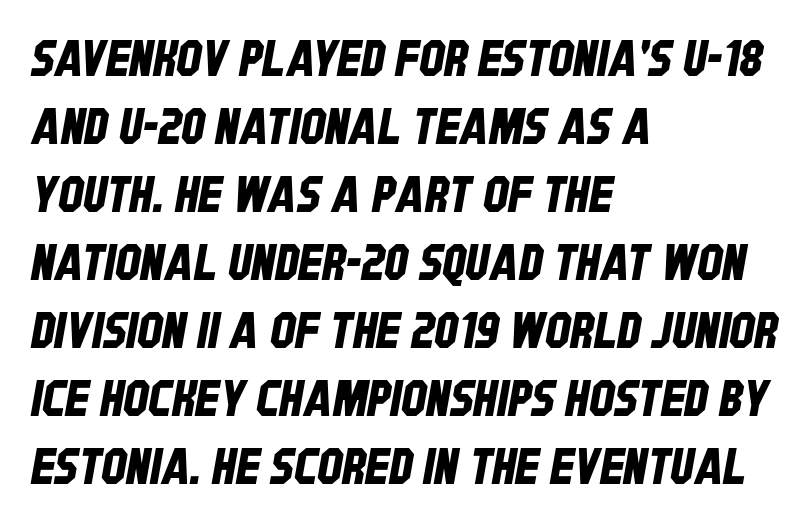
Q: Is the typeface a serif or a sans-serif typeface? A: Sans-serif.
Q: Is the text underlined? A: No.
Q: How is the paragraph aligned? A: Left-aligned.
Q: Is the spacing between letters normal or unusually wide? A: Normal.
Q: Is the spacing between lines tight, normal or loose? A: Normal.
Q: Width (condensed, normal, or wide)? A: Condensed.
Q: Stroke contrast? A: Low.
Q: x-height? A: Large.
Q: Monospaced? A: No.
